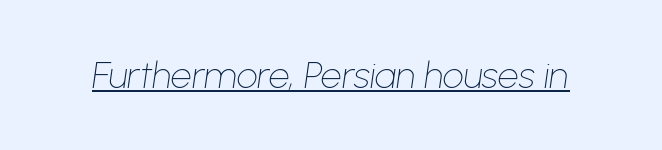
This sample uses an oblique cut, with every glyph tilted off the vertical. The sample's only ornament is a line tracing under the words. Each word holds together tightly as a unit, with standard inter-letter gaps. These glyphs show unthickened strokes, regular width or finer.
